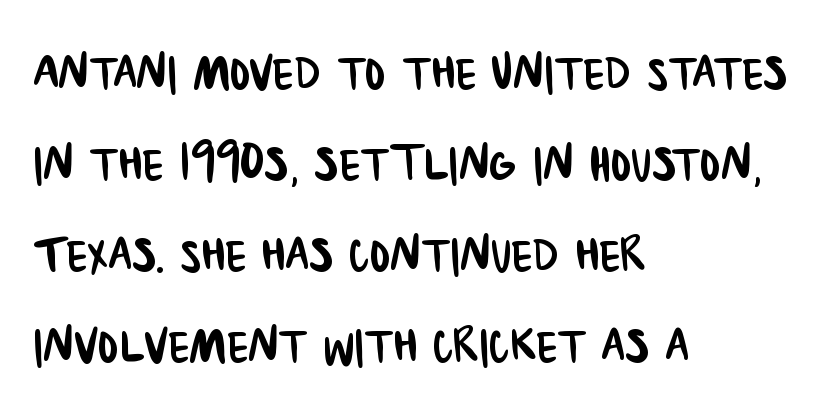
Examine the stroke ends and you'll find no serifs. The baseline area is clear. In terms of leading, this rendering sits right in the middle. The rendering uses natural spacing where letterforms have individual widths. Caption: multi-line text, flush left, ragged right.
